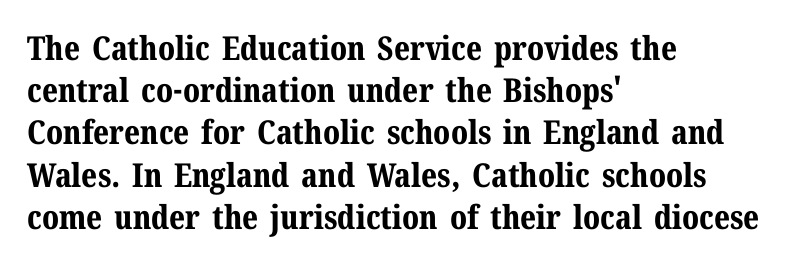
The image shows 33 px bold serif type, upright; set left-aligned, normal line spacing (1.28x), normal letter spacing, not underlined; medium stroke contrast and a medium x-height.
